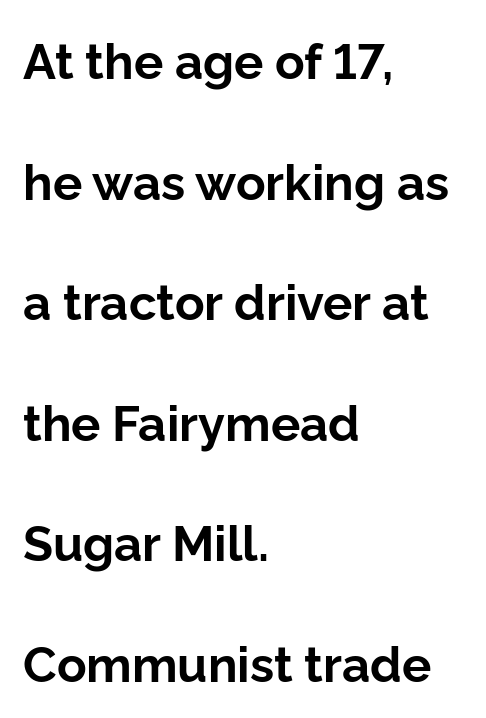
Q: Is the text bold? A: Yes.
Q: Is the text italic (slanted)? A: No, it is upright.
Q: Is the typeface a serif or a sans-serif typeface? A: Sans-serif.
Q: Is the text underlined? A: No.
Q: How is the paragraph aligned? A: Left-aligned.
Q: Is the spacing between letters normal or unusually wide? A: Normal.
Q: Is the spacing between lines tight, normal or loose? A: Loose.
Q: Width (condensed, normal, or wide)? A: Normal.
Q: Stroke contrast? A: Low.
Q: x-height? A: Medium.
Q: Monospaced? A: No.
